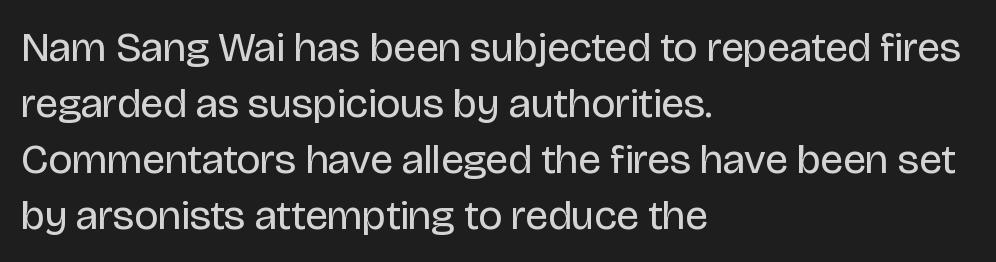
The image shows 42 px regular-weight sans-serif type, upright; set left-aligned, normal line spacing (1.33x), normal letter spacing, not underlined; low stroke contrast and a large x-height.
